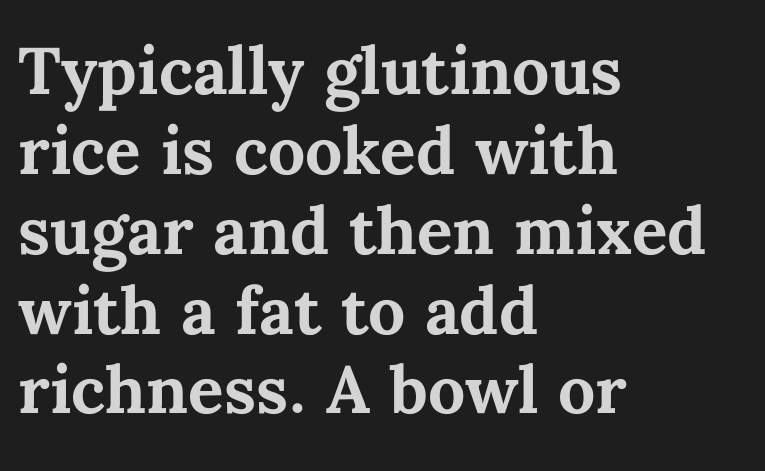
{"italic": "no", "bold": "yes", "weight": "bold", "width": "normal", "stroke_contrast": "medium", "x_height": "medium", "monospaced": "no", "underline": "no", "align": "left", "line_spacing_ratio": 1.21, "letter_spacing": "normal", "letter_spacing_em": 0.0, "glyph_px": 66}
